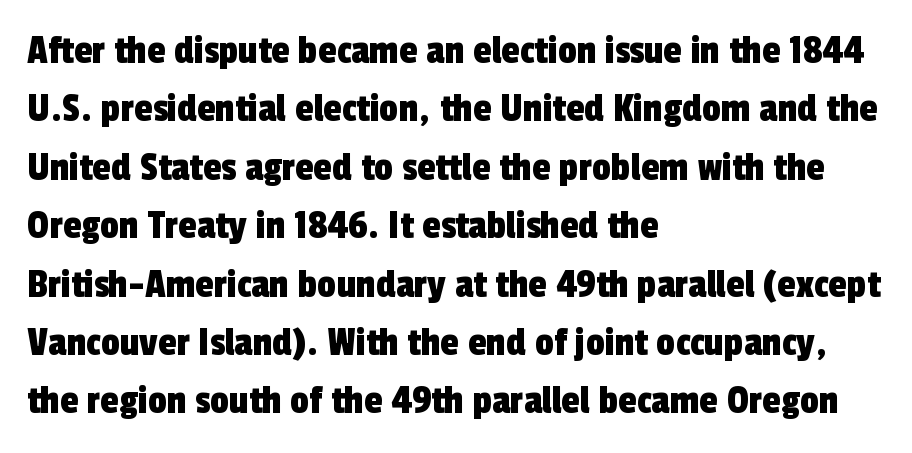
The image shows 42 px condensed sans-serif type; set left-aligned, normal line spacing (1.39x), normal letter spacing, not underlined; a medium x-height.
